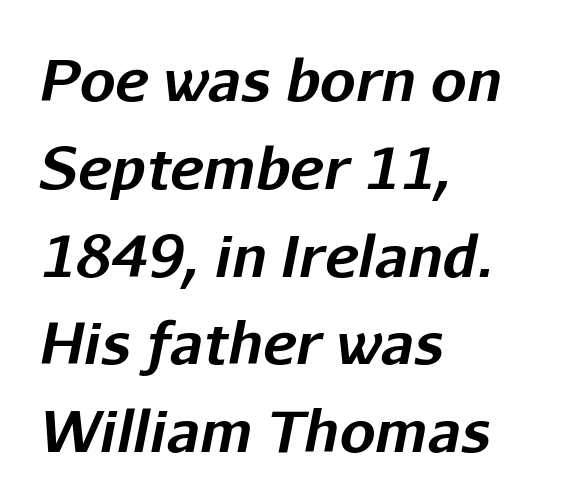
Q: Is the text bold? A: Yes.
Q: Is the text italic (slanted)? A: Yes, it leans right by about 11 degrees.
Q: Is the text underlined? A: No.
Q: How is the paragraph aligned? A: Left-aligned.
Q: Is the spacing between letters normal or unusually wide? A: Normal.
Q: Is the spacing between lines tight, normal or loose? A: Normal.
Q: Width (condensed, normal, or wide)? A: Normal.
Q: Stroke contrast? A: Low.
Q: x-height? A: Medium.
Q: Monospaced? A: No.
